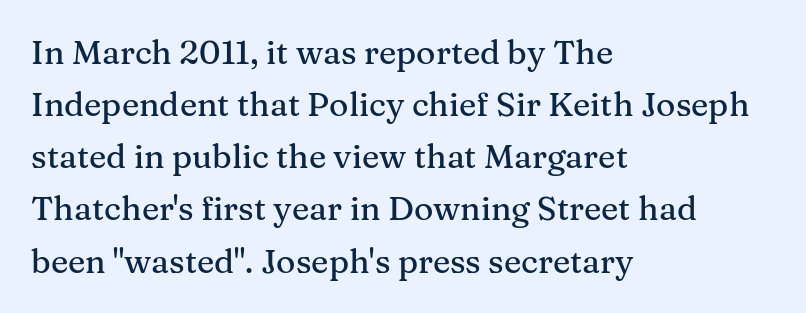
Q: Is the text italic (slanted)? A: No, it is upright.
Q: Is the typeface a serif or a sans-serif typeface? A: Serif.
Q: Is the text underlined? A: No.
Q: How is the paragraph aligned? A: Left-aligned.
Q: Is the spacing between letters normal or unusually wide? A: Normal.
Q: Is the spacing between lines tight, normal or loose? A: Normal.
Q: Width (condensed, normal, or wide)? A: Normal.
Q: Stroke contrast? A: Medium.
Q: x-height? A: Medium.
Q: Monospaced? A: No.
